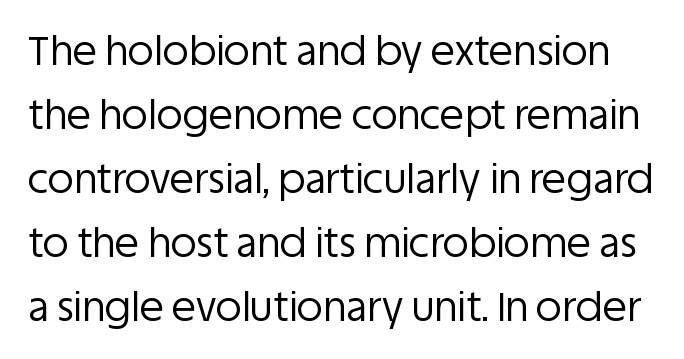
The image shows 40 px regular-weight sans-serif type, upright; set normal line spacing (1.6x), normal letter spacing, not underlined; low stroke contrast and a large x-height.
